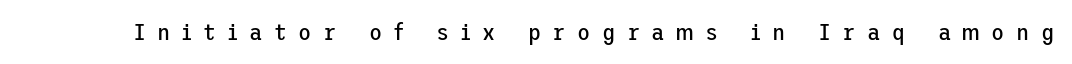
Q: Is the text bold? A: No.
Q: Is the text italic (slanted)? A: No, it is upright.
Q: Is the text underlined? A: No.
Q: Is the spacing between letters normal or unusually wide? A: Unusually wide.
